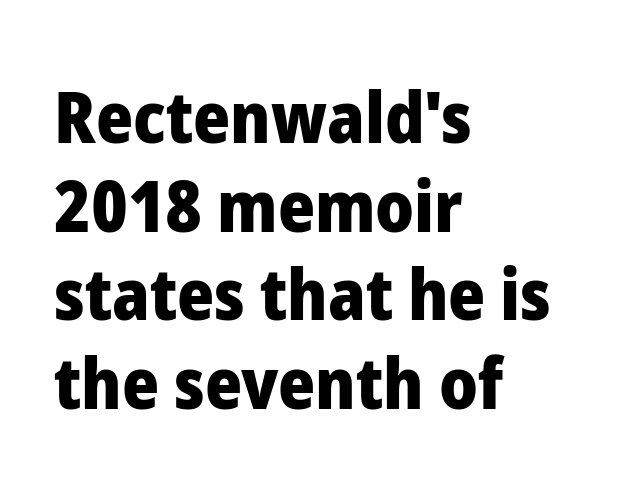
The image shows 71 px heavy sans-serif type, upright; set left-aligned, normal line spacing (1.25x), normal letter spacing, not underlined; low stroke contrast and a medium x-height.
